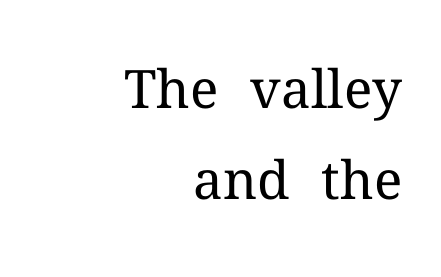
{"serif": "yes", "italic": "no", "bold": "no", "weight": "regular", "width": "normal", "stroke_contrast": "medium", "x_height": "medium", "monospaced": "no", "underline": "no", "align": "right", "line_spacing_ratio": 1.72, "letter_spacing": "normal", "letter_spacing_em": 0.0, "glyph_px": 53}
